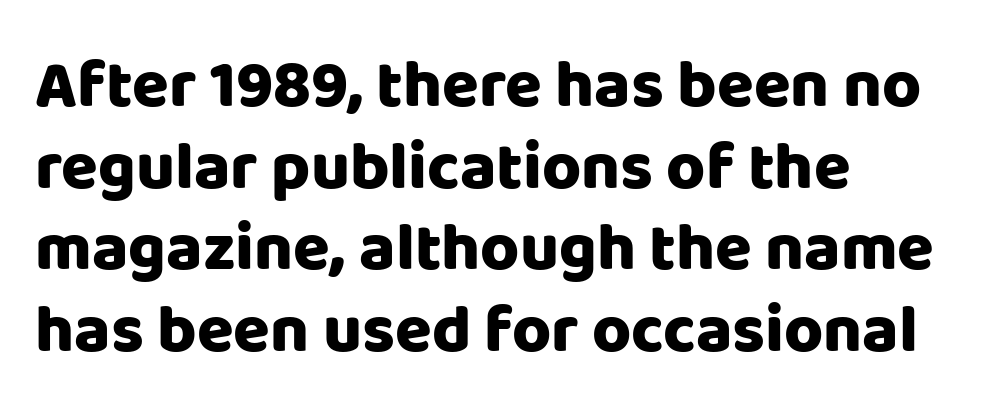
{"serif": "no", "italic": "no", "bold": "yes", "weight": "heavy", "width": "normal", "stroke_contrast": "low", "x_height": "large", "monospaced": "no", "underline": "no", "align": "left", "line_spacing_ratio": 1.22, "letter_spacing": "normal", "letter_spacing_em": 0.0, "glyph_px": 67}
